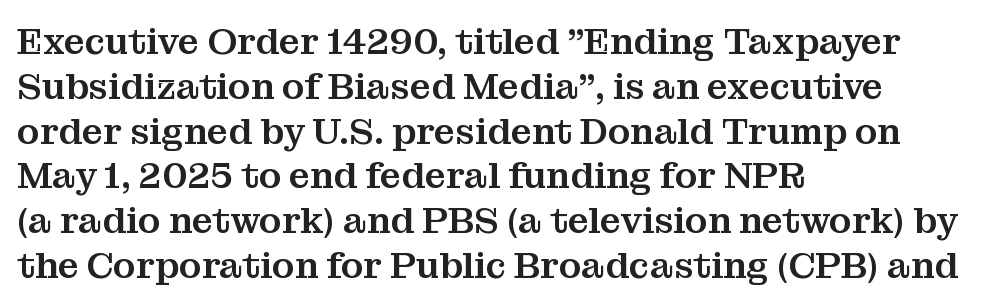
Glyph-to-glyph distance matches everyday printed text. The passage shown is typed in a proportional face where columns would drift. This is roman type, the default non-slanted kind. Glance below the letters and you will spot only blank space. The lines are quadded left.
